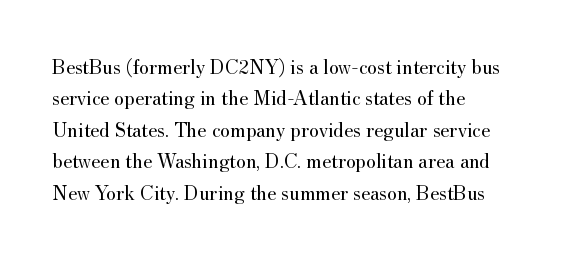
The image shows 21 px text type, upright; set left-aligned, normal line spacing (1.5x), normal letter spacing, not underlined.
